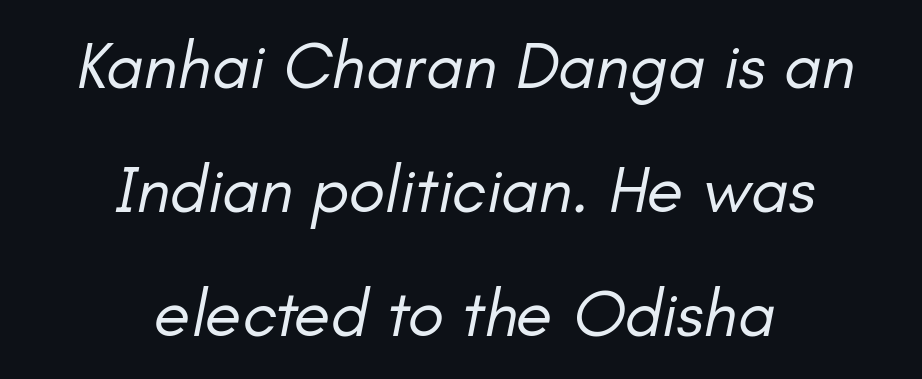
{"italic": "yes", "lean": "right", "slant_degrees": 11, "bold": "no", "weight": "regular", "width": "normal", "stroke_contrast": "low", "x_height": "small", "monospaced": "no", "underline": "no", "align": "center", "line_spacing_ratio": 1.85, "letter_spacing": "normal", "letter_spacing_em": 0.0, "glyph_px": 67}
